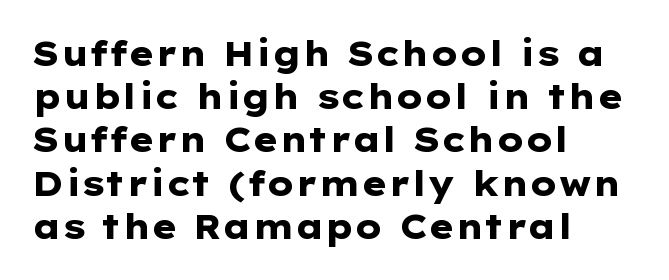
Caption: multi-line text, flush left, ragged right. The space directly below the letters is spotless. Nope, not italic — everything's standing straight. Students, this is bold: see how much ink each stroke carries. The passage shown has conventional tracking throughout. One glance says typical: line gaps are just what's usual.
